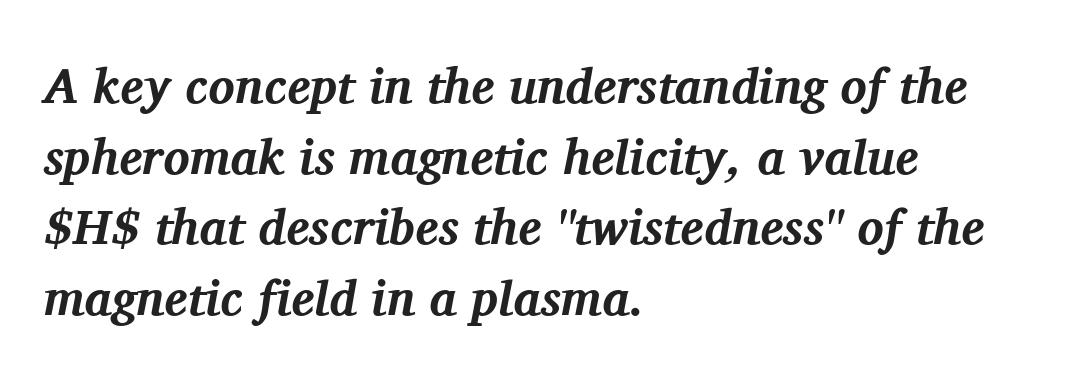
{"serif": "yes", "italic": "yes", "lean": "right", "slant_degrees": 11, "bold": "yes", "weight": "bold", "width": "normal", "stroke_contrast": "medium", "x_height": "medium", "monospaced": "no", "underline": "no", "align": "left", "line_spacing": "normal", "line_spacing_ratio": 1.44, "letter_spacing": "normal", "letter_spacing_em": 0.0, "glyph_px": 49}
